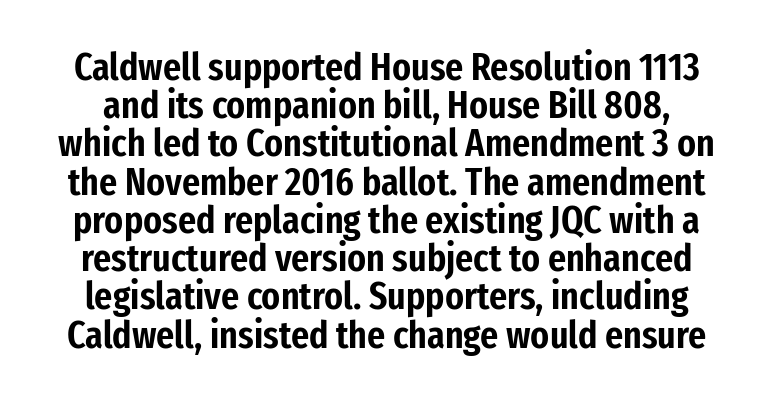
Q: Is the text italic (slanted)? A: No, it is upright.
Q: Is the typeface a serif or a sans-serif typeface? A: Sans-serif.
Q: Is the text underlined? A: No.
Q: Is the spacing between letters normal or unusually wide? A: Normal.
Q: Is the spacing between lines tight, normal or loose? A: Tight.
Q: Width (condensed, normal, or wide)? A: Condensed.
Q: Stroke contrast? A: Low.
Q: x-height? A: Medium.
Q: Monospaced? A: No.
